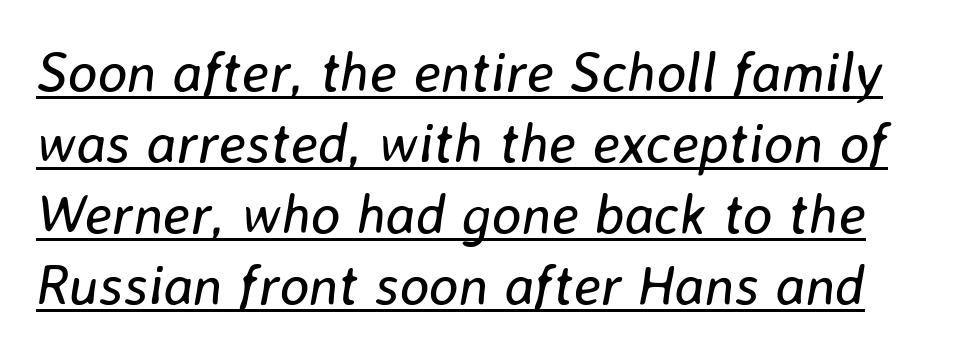
Q: Is the text bold? A: No.
Q: Is the text italic (slanted)? A: Yes, it leans right by about 8 degrees.
Q: Is the text underlined? A: Yes.
Q: Is the spacing between letters normal or unusually wide? A: Normal.
Q: Is the spacing between lines tight, normal or loose? A: Normal.
Q: Width (condensed, normal, or wide)? A: Normal.
Q: Stroke contrast? A: Low.
Q: x-height? A: Medium.
Q: Monospaced? A: No.
